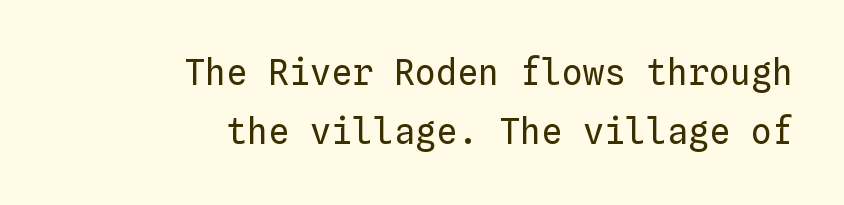
{"italic": "no", "bold": "no", "weight": "regular", "width": "normal", "stroke_contrast": "low", "x_height": "medium", "monospaced": "yes", "underline": "no", "align": "right", "line_spacing": "normal", "line_spacing_ratio": 1.69, "letter_spacing": "normal", "letter_spacing_em": 0.0, "glyph_px": 35}
